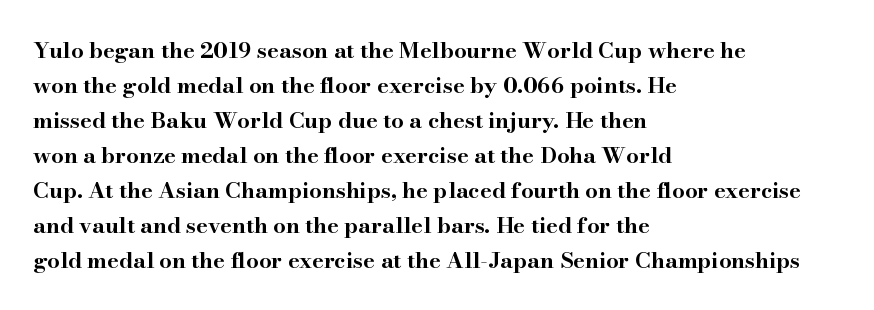
Q: Is the text bold? A: Yes.
Q: Is the text italic (slanted)? A: No, it is upright.
Q: Is the text underlined? A: No.
Q: How is the paragraph aligned? A: Left-aligned.
Q: Is the spacing between letters normal or unusually wide? A: Normal.
Q: Is the spacing between lines tight, normal or loose? A: Normal.
